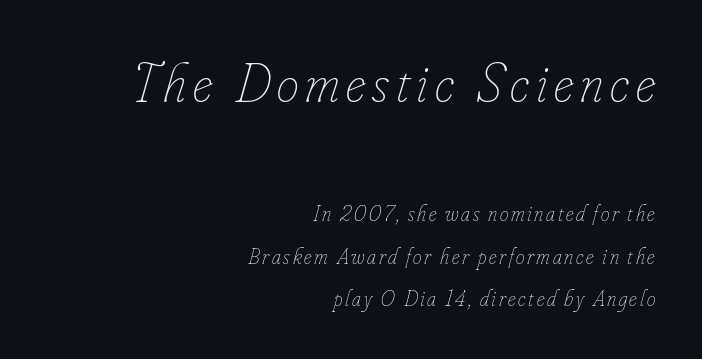
{"italic": "yes", "lean": "right", "slant_degrees": 16, "bold": "no", "weight": "thin", "width": "condensed", "stroke_contrast": "low", "x_height": "small", "monospaced": "no", "underline": "no", "align": "right", "line_spacing": "loose", "line_spacing_ratio": 1.92, "larger_block": "first", "size_ratio": 2.55, "glyph_px": 56}
